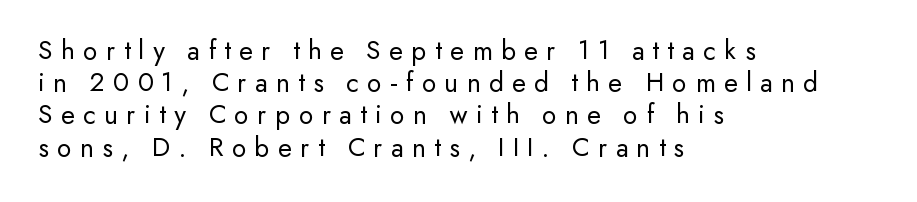
This sample trades vertical openness for compactness between lines. Nope, no serifs anywhere on these letters. Check the space under the baseline: it is left empty. Reading down the block, your eye returns to a fixed left position each line.
